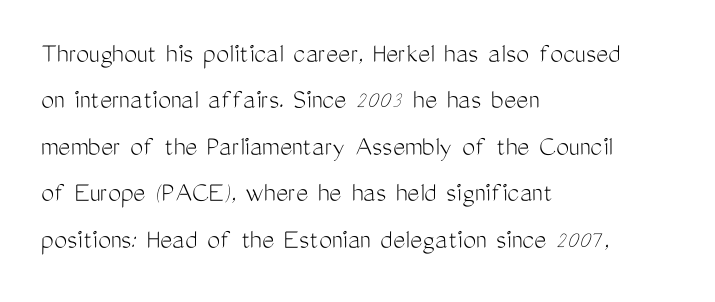
A roman cut, with each character standing at attention. Each letter keeps its own natural width here, so spacing adapts to shape. A bare baseline throughout the passage. No extra tracking has been applied to these lines.
